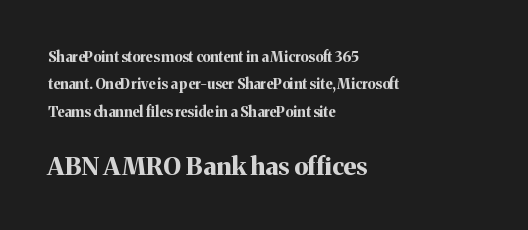
{"italic": "no", "bold": "yes", "underline": "no", "align": "left", "line_spacing": "loose", "line_spacing_ratio": 1.95, "letter_spacing": "normal", "letter_spacing_em": 0.0, "larger_block": "second", "size_ratio": 1.79, "glyph_px": 25}
